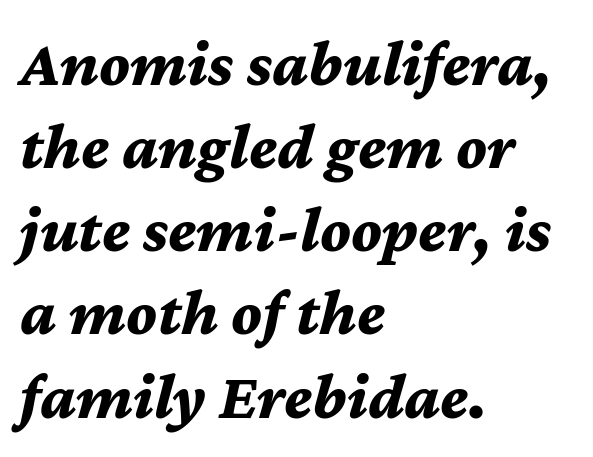
In terms of letterspacing, this is plain default setting. In terms of posture, this sample is oblique. The setting favours the left margin, as ordinary paragraphs usually do. Plain, unruled lines of type. The rendering uses natural spacing where letterforms have individual widths.
